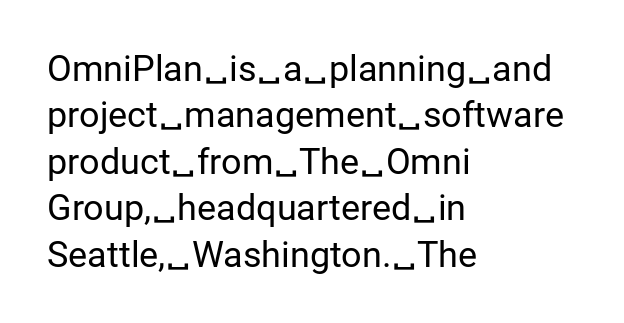
The image shows 36 px regular-weight sans-serif type, upright; set left-aligned, normal line spacing (1.29x), normal letter spacing, not underlined; low stroke contrast and a medium x-height.
